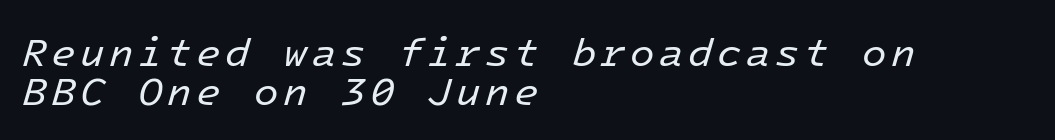
The image shows 40 px regular-weight type, italic (leaning right), monospaced; set left-aligned, tight line spacing (0.98x), not underlined; low stroke contrast and a medium x-height.
